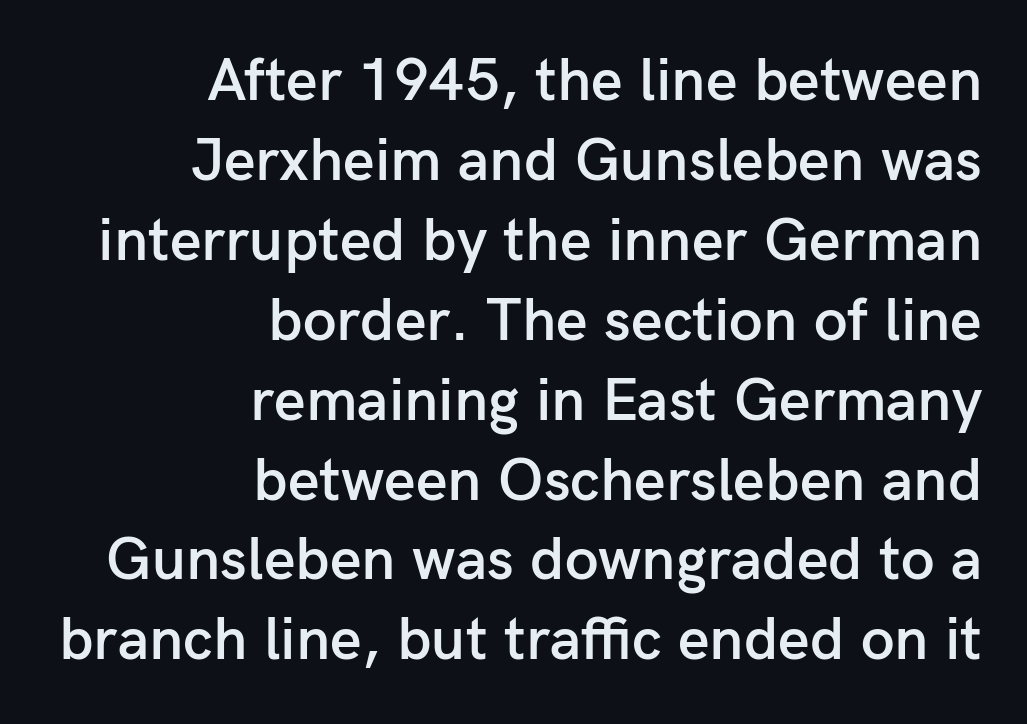
The image shows 61 px semibold sans-serif type, upright; set right-aligned, normal line spacing (1.31x), normal letter spacing, not underlined; low stroke contrast and a medium x-height.
